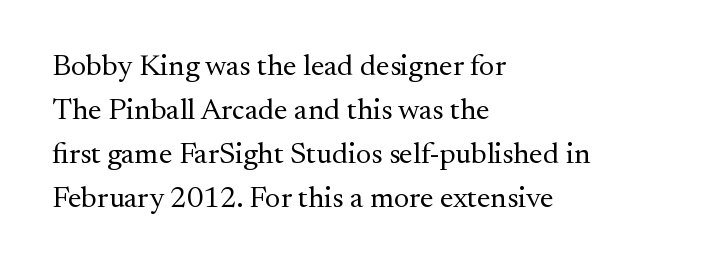
The image shows 30 px regular-weight serif type, upright; set left-aligned, normal line spacing (1.47x), normal letter spacing, not underlined; medium stroke contrast and a small x-height.
